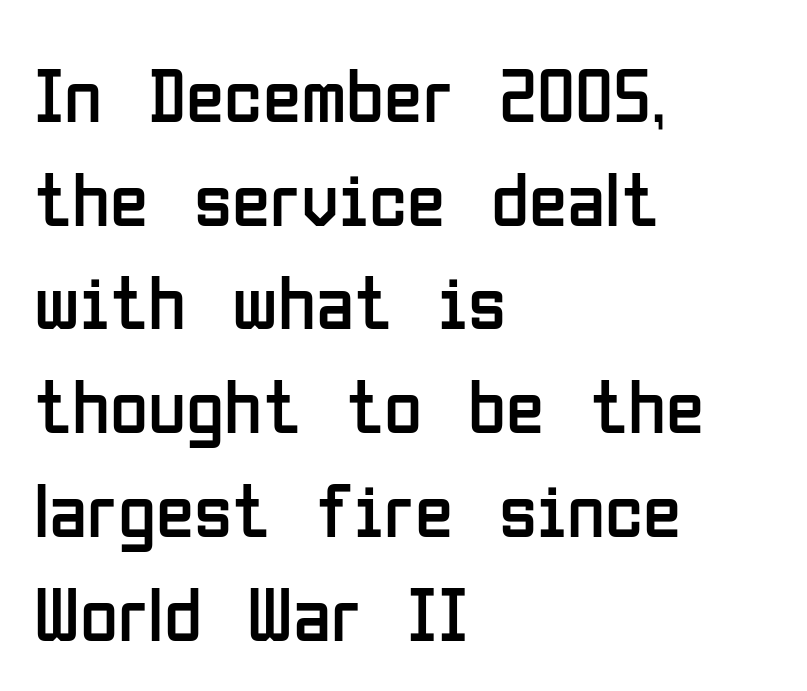
Q: Is the text bold? A: No.
Q: Is the text italic (slanted)? A: No, it is upright.
Q: Is the typeface a serif or a sans-serif typeface? A: Sans-serif.
Q: Is the text underlined? A: No.
Q: How is the paragraph aligned? A: Left-aligned.
Q: Is the spacing between letters normal or unusually wide? A: Normal.
Q: Is the spacing between lines tight, normal or loose? A: Normal.
Q: Width (condensed, normal, or wide)? A: Condensed.
Q: Stroke contrast? A: Low.
Q: x-height? A: Medium.
Q: Monospaced? A: No.
